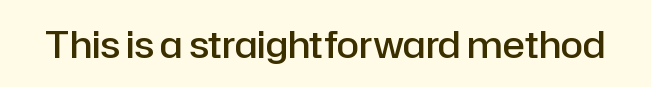
Default kerning and tracking; the words read as compact shapes. Every stem runs plumb, perpendicular to the baseline. Letterform terminals end flat and unadorned throughout the passage. The face used here is proportionally spaced, like ordinary book or web type. The strip under each line holds only bare page. Summary of weight: moderately heavy, a semibold.
